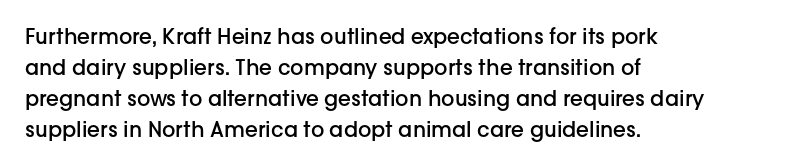
{"italic": "no", "bold": "semi", "underline": "no", "align": "left", "line_spacing": "normal", "line_spacing_ratio": 1.48, "letter_spacing": "normal", "letter_spacing_em": 0.0, "glyph_px": 21}
